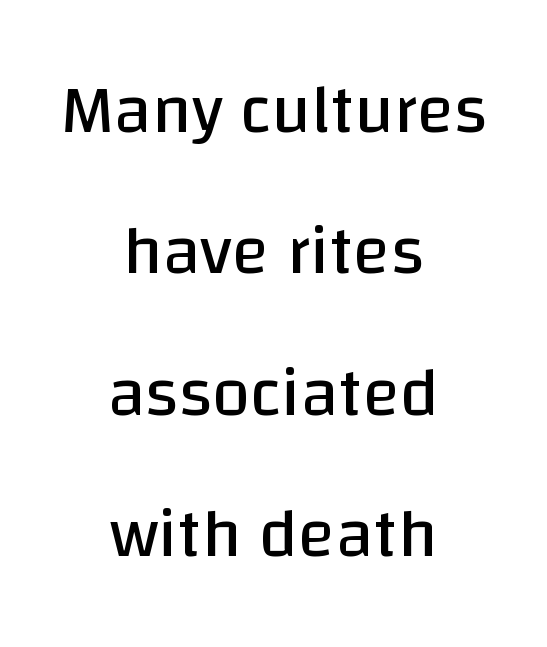
{"serif": "no", "italic": "no", "bold": "no", "weight": "regular", "width": "normal", "stroke_contrast": "low", "x_height": "large", "monospaced": "no", "underline": "no", "align": "center", "line_spacing": "loose", "line_spacing_ratio": 2.05, "letter_spacing": "normal", "letter_spacing_em": 0.0, "glyph_px": 69}
